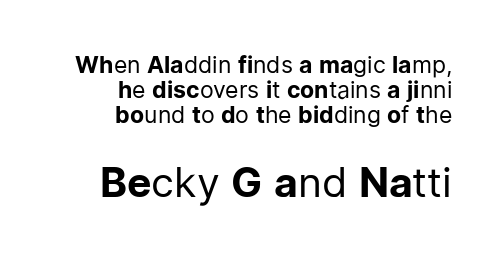
{"serif": "no", "italic": "no", "bold": "no", "weight": "regular", "width": "normal", "stroke_contrast": "low", "x_height": "medium", "monospaced": "no", "underline": "no", "align": "right", "line_spacing": "tight", "line_spacing_ratio": 1.08, "letter_spacing": "normal", "letter_spacing_em": 0.0, "larger_block": "second", "size_ratio": 1.78, "glyph_px": 41}
